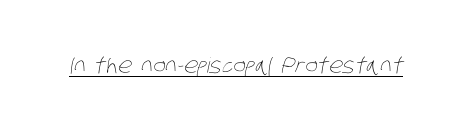
{"bold": "no", "underline": "yes", "letter_spacing": "normal", "letter_spacing_em": 0.0, "glyph_px": 21}
